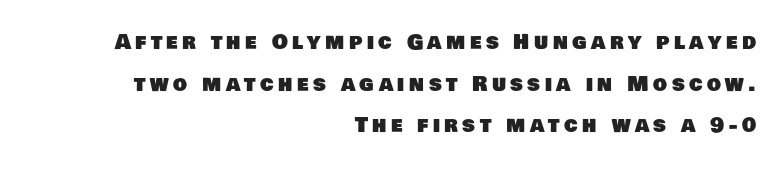
The image shows 20 px text type; set right-aligned, loose line spacing (2.08x), unusually wide letter spacing (+0.22 em), not underlined.
